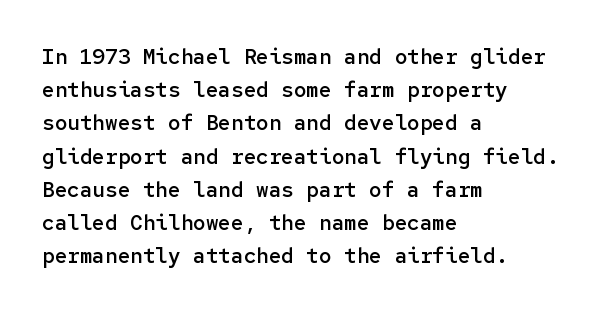
A typesetter would call this zero additional tracking. The foot of each line stays bare and open. Whoever set this chose a conventional vertical rhythm. Short and long lines alike share a common starting point at left. Stems and bowls a touch heavier than normal — semibold. The lettering stays uniformly vertical, giving the passage a roman look.
